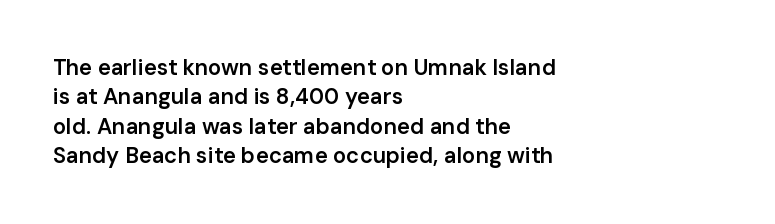
Q: Is the text bold? A: Semi-bold.
Q: Is the text italic (slanted)? A: No, it is upright.
Q: Is the text underlined? A: No.
Q: How is the paragraph aligned? A: Left-aligned.
Q: Is the spacing between letters normal or unusually wide? A: Normal.
Q: Is the spacing between lines tight, normal or loose? A: Normal.
